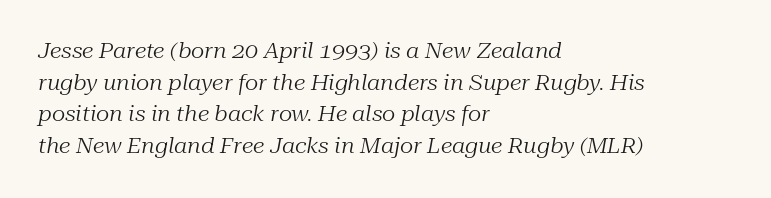
The designer left line spacing at the default. The font is comparable to plain body text, perhaps lighter. Only glyphs here, with clear space below each row. Style check: oblique.
